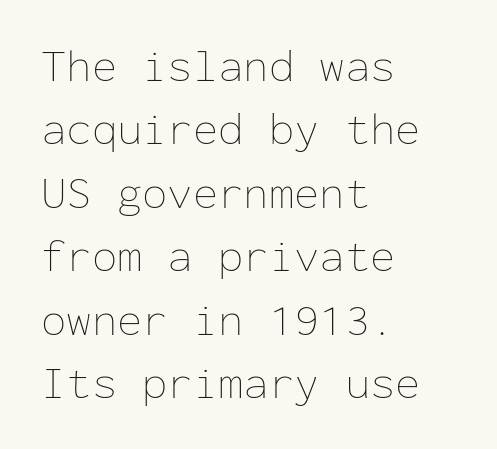
Q: Is the text bold? A: No.
Q: Is the text italic (slanted)? A: No, it is upright.
Q: Is the text underlined? A: No.
Q: How is the paragraph aligned? A: Left-aligned.
Q: Is the spacing between letters normal or unusually wide? A: Normal.
Q: Is the spacing between lines tight, normal or loose? A: Normal.
Q: Width (condensed, normal, or wide)? A: Normal.
Q: Stroke contrast? A: Low.
Q: x-height? A: Medium.
Q: Monospaced? A: Yes.
